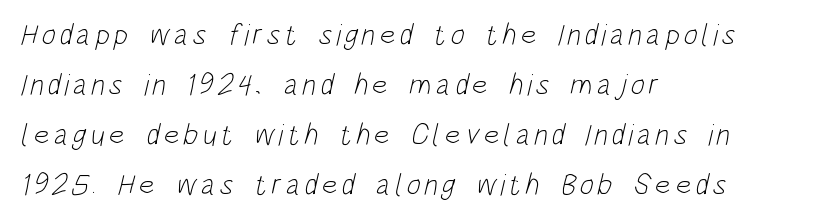
The image shows 30 px light, condensed sans-serif type; set left-aligned, normal line spacing (1.67x), not underlined; low stroke contrast and a large x-height.
